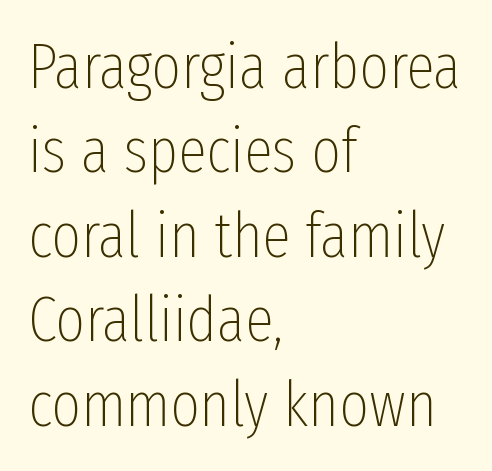
{"serif": "no", "italic": "no", "bold": "no", "weight": "thin", "width": "condensed", "stroke_contrast": "low", "x_height": "medium", "monospaced": "no", "underline": "no", "align": "left", "line_spacing": "normal", "line_spacing_ratio": 1.32, "letter_spacing": "normal", "letter_spacing_em": 0.0, "glyph_px": 64}
